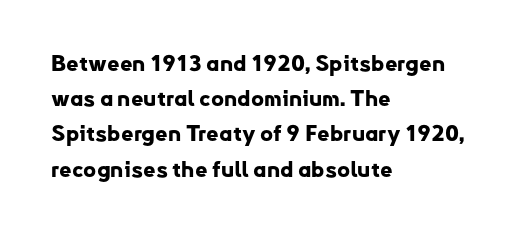
The image shows 22 px bold type, upright; set left-aligned, normal line spacing (1.6x), normal letter spacing, not underlined.
